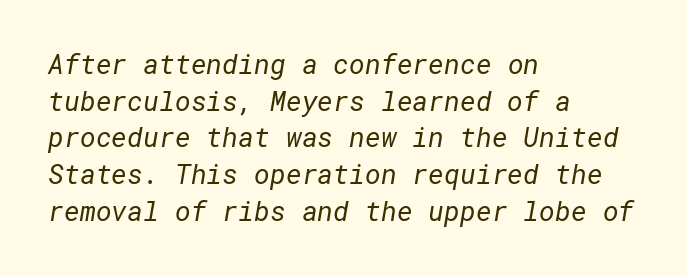
The image shows 27 px text type; set left-aligned, normal line spacing (1.36x), normal letter spacing, not underlined.
